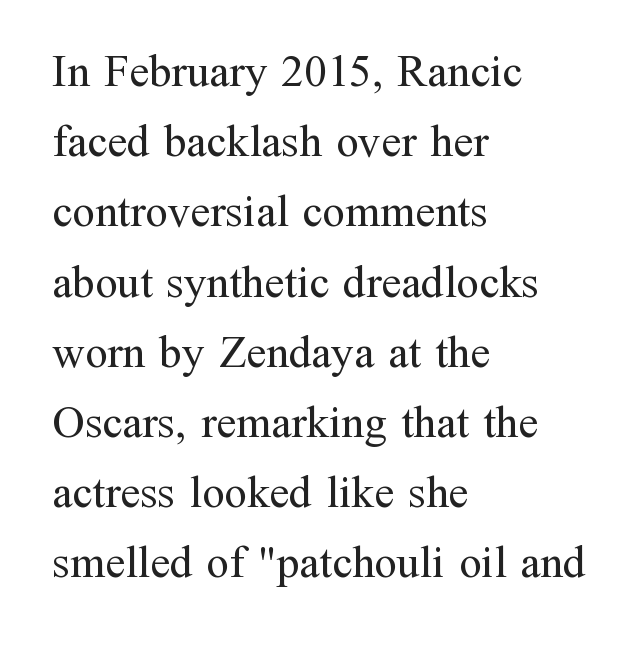
Q: Is the text bold? A: No.
Q: Is the text italic (slanted)? A: No, it is upright.
Q: Is the typeface a serif or a sans-serif typeface? A: Serif.
Q: Is the text underlined? A: No.
Q: How is the paragraph aligned? A: Left-aligned.
Q: Is the spacing between letters normal or unusually wide? A: Normal.
Q: Is the spacing between lines tight, normal or loose? A: Normal.
Q: Width (condensed, normal, or wide)? A: Normal.
Q: Stroke contrast? A: Medium.
Q: x-height? A: Medium.
Q: Monospaced? A: No.
